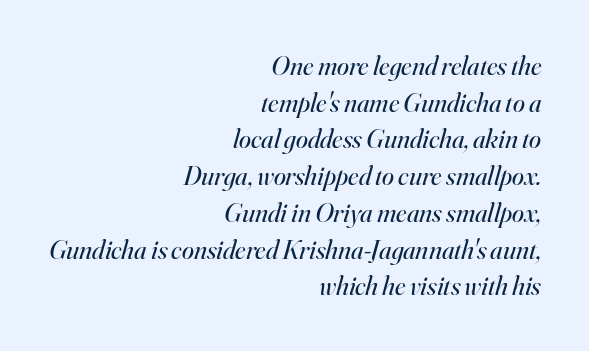
The image shows 27 px text type, italic (leaning right); set right-aligned, normal line spacing (1.36x), normal letter spacing, not underlined.
